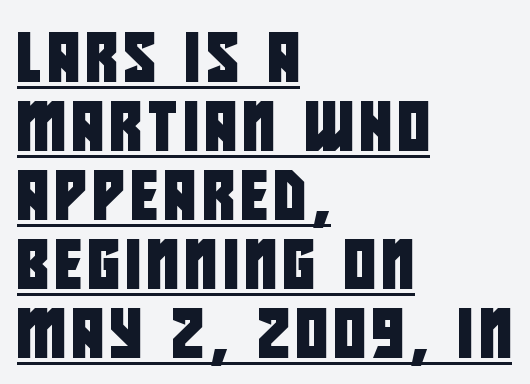
You can see a thin bar hugging the bottom of the glyphs. If you measured baseline to baseline, you'd find a middling distance. Varying glyph widths throughout — classic text-font behaviour. Alignment: flush left. Observe the absence of serifs on each vertical stroke in this sample.
